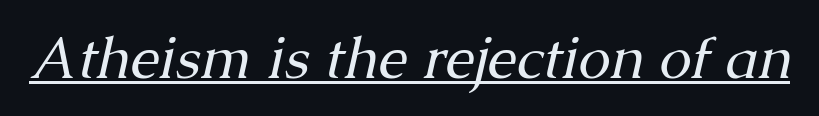
{"serif": "yes", "italic": "yes", "lean": "right", "slant_degrees": 13, "bold": "no", "weight": "regular", "width": "normal", "stroke_contrast": "medium", "x_height": "medium", "monospaced": "no", "underline": "yes", "letter_spacing": "normal", "letter_spacing_em": 0.0, "glyph_px": 58}
